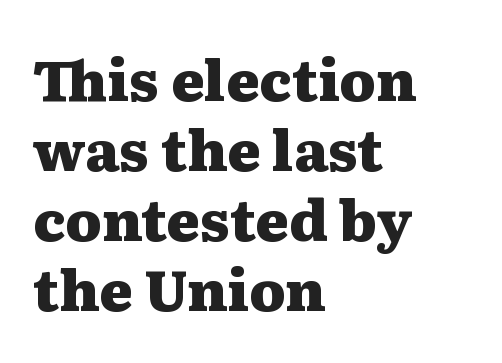
{"serif": "yes", "italic": "no", "bold": "yes", "weight": "heavy", "width": "wide", "stroke_contrast": "medium", "x_height": "medium", "monospaced": "no", "underline": "no", "align": "left", "line_spacing_ratio": 1.23, "letter_spacing": "normal", "letter_spacing_em": 0.0, "glyph_px": 57}
